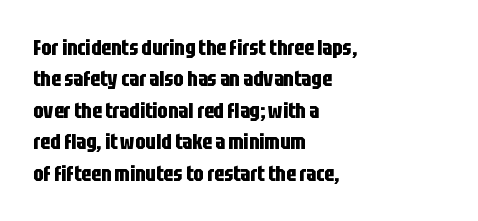
The vertical gap from one line to the next is medium. Bold? Absolutely — the strokes are thick and heavy. Plain, unruled lines of type. The ragged edge is on the right, which tells us the setting is flush left.
